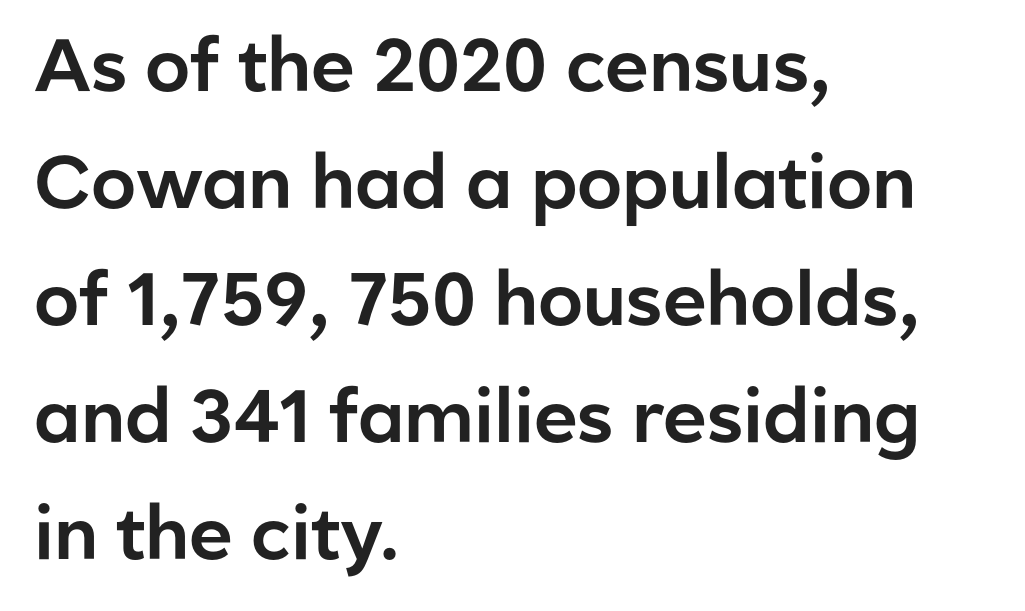
{"serif": "no", "italic": "no", "width": "normal", "stroke_contrast": "low", "x_height": "medium", "monospaced": "no", "underline": "no", "align": "left", "line_spacing": "normal", "line_spacing_ratio": 1.58, "letter_spacing": "normal", "letter_spacing_em": 0.0, "glyph_px": 74}
